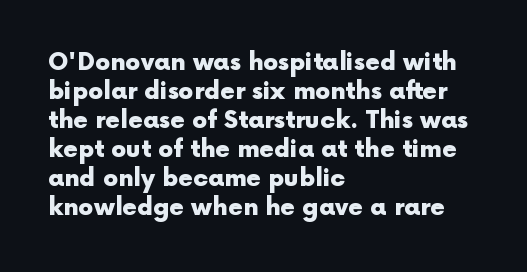
The image shows 24 px bold type, upright; set left-aligned, line spacing 1.21x, normal letter spacing, not underlined.
